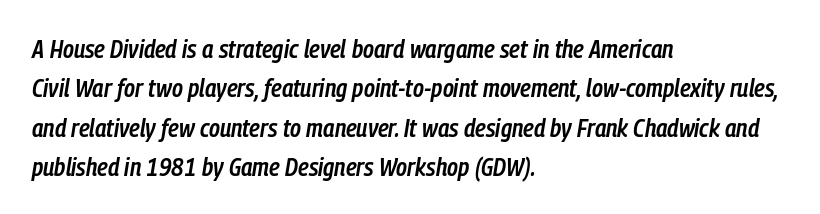
Q: Is the text bold? A: Semi-bold.
Q: Is the text italic (slanted)? A: Yes, it leans right by about 9 degrees.
Q: Is the text underlined? A: No.
Q: How is the paragraph aligned? A: Left-aligned.
Q: Is the spacing between letters normal or unusually wide? A: Normal.
Q: Is the spacing between lines tight, normal or loose? A: Normal.
